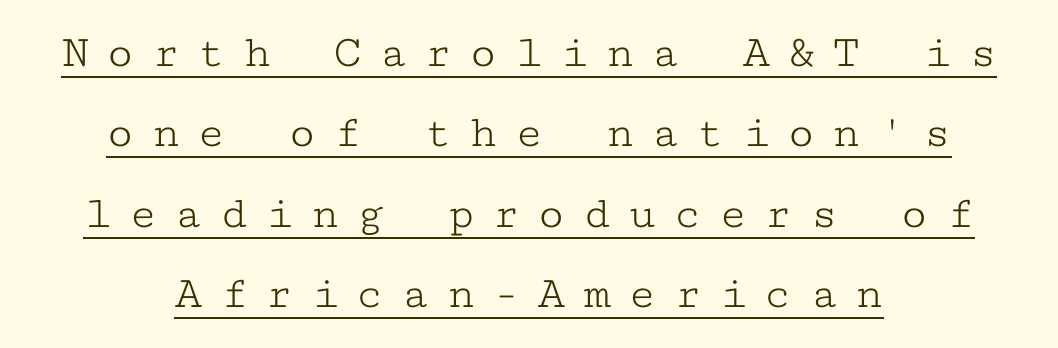
{"serif": "yes", "italic": "no", "bold": "no", "weight": "light", "width": "wide", "stroke_contrast": "low", "x_height": "medium", "monospaced": "yes", "underline": "yes", "align": "center", "line_spacing_ratio": 1.71, "letter_spacing": "wide", "letter_spacing_em": 0.36, "glyph_px": 47}
